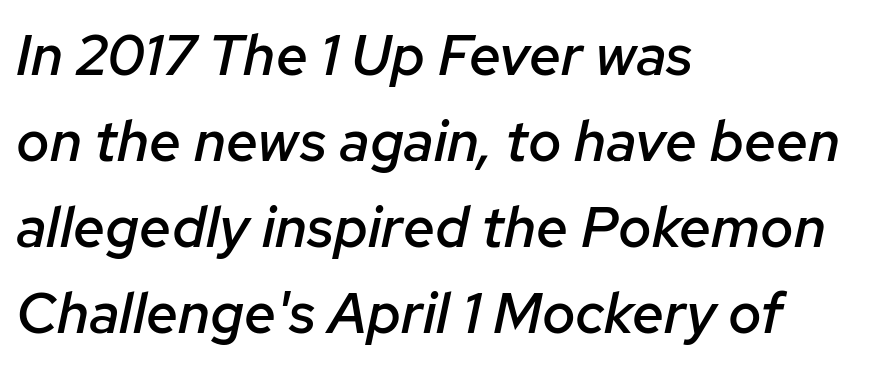
Successive baselines arrive at the customary interval. A fair bit of extra ink — the face is semibold, not bold. Reading down the block, your eye returns to a fixed left position each line. Observe the ordinary spacing: letters are neighbours, not strangers. The face used here is proportionally spaced, like ordinary book or web type.
